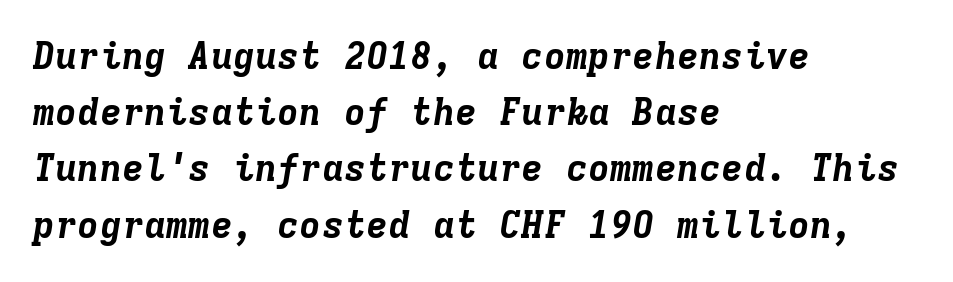
Q: Is the text bold? A: Yes.
Q: Is the text italic (slanted)? A: Yes, it leans right by about 9 degrees.
Q: Is the text underlined? A: No.
Q: How is the paragraph aligned? A: Left-aligned.
Q: Is the spacing between letters normal or unusually wide? A: Normal.
Q: Is the spacing between lines tight, normal or loose? A: Normal.
Q: Width (condensed, normal, or wide)? A: Normal.
Q: Stroke contrast? A: Low.
Q: x-height? A: Medium.
Q: Monospaced? A: Yes.
